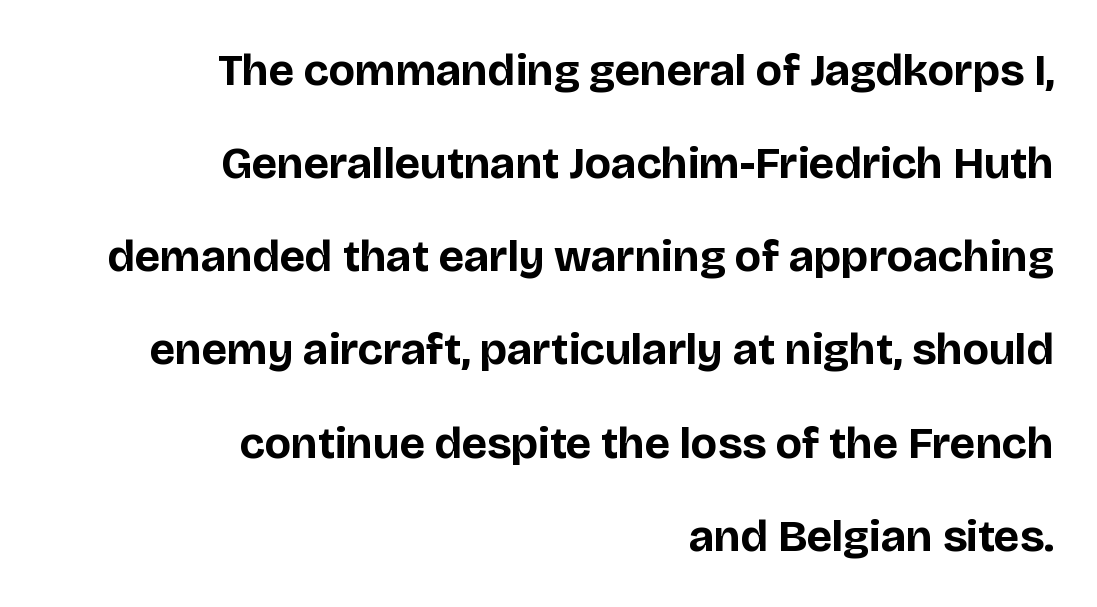
The image shows 45 px bold sans-serif type, upright; set right-aligned, loose line spacing (2.07x), normal letter spacing, not underlined; low stroke contrast and a large x-height.
